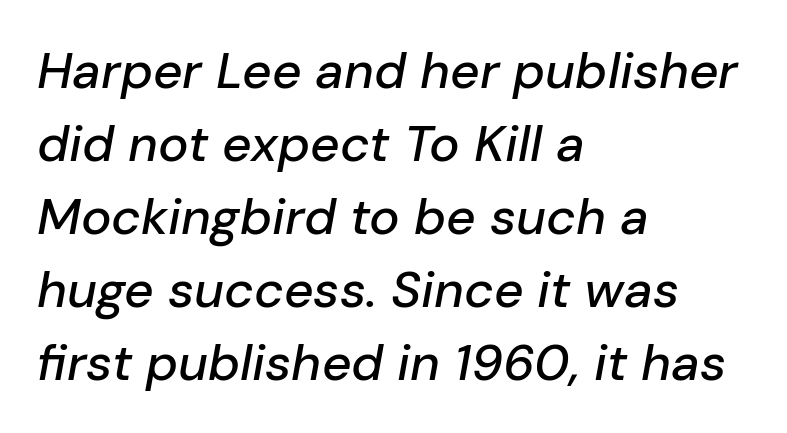
The image shows 51 px text type, italic (leaning right); set left-aligned, normal line spacing (1.43x), normal letter spacing, not underlined; low stroke contrast and a medium x-height.
